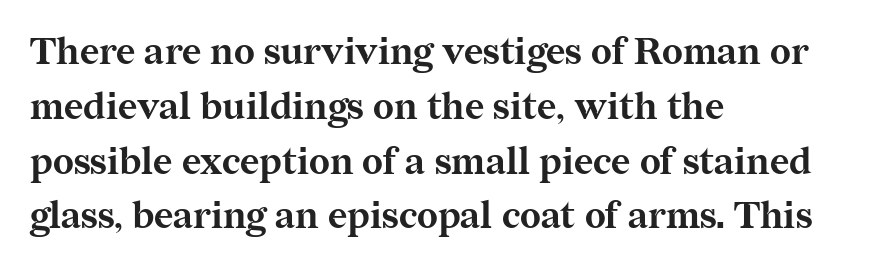
Beneath every word, the page is bare. Look at the tracking — it's just the regular setting, nothing added. These lines are rendered in a variable-pitch font. These lines carry a lot of weight — the face is fully bold. Notice how the stems are strictly vertical — no italics here.
